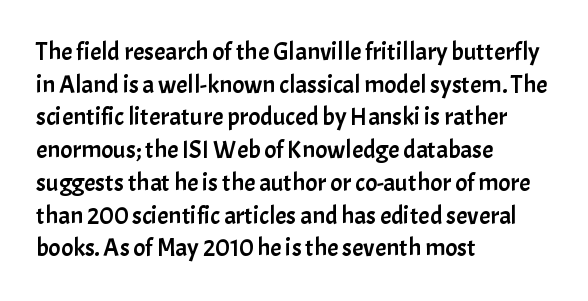
The tracking reads as untouched default to a designer's eye. Has an underline been added? It has not. Where is the straight margin? On the left. A typesetter would call this leading conventional body-copy spacing.
